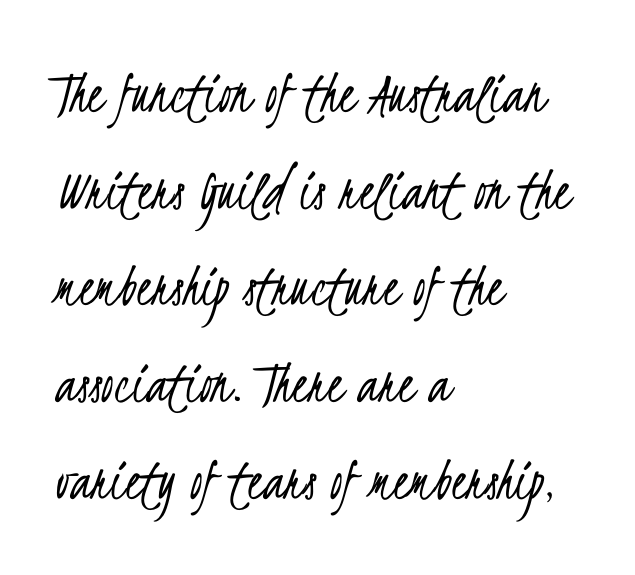
{"serif": "no", "bold": "no", "weight": "light", "width": "condensed", "stroke_contrast": "low", "x_height": "small", "monospaced": "no", "underline": "no", "align": "left", "line_spacing": "normal", "line_spacing_ratio": 1.56, "letter_spacing": "normal", "letter_spacing_em": 0.0, "glyph_px": 62}
